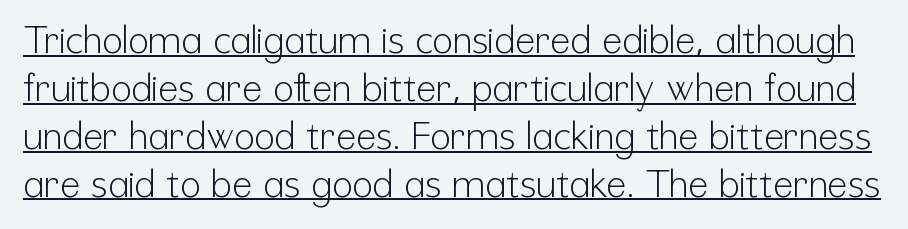
{"serif": "no", "italic": "no", "bold": "no", "weight": "light", "width": "condensed", "stroke_contrast": "low", "x_height": "medium", "monospaced": "no", "underline": "yes", "line_spacing": "normal", "line_spacing_ratio": 1.26, "letter_spacing": "normal", "letter_spacing_em": 0.0, "glyph_px": 38}
